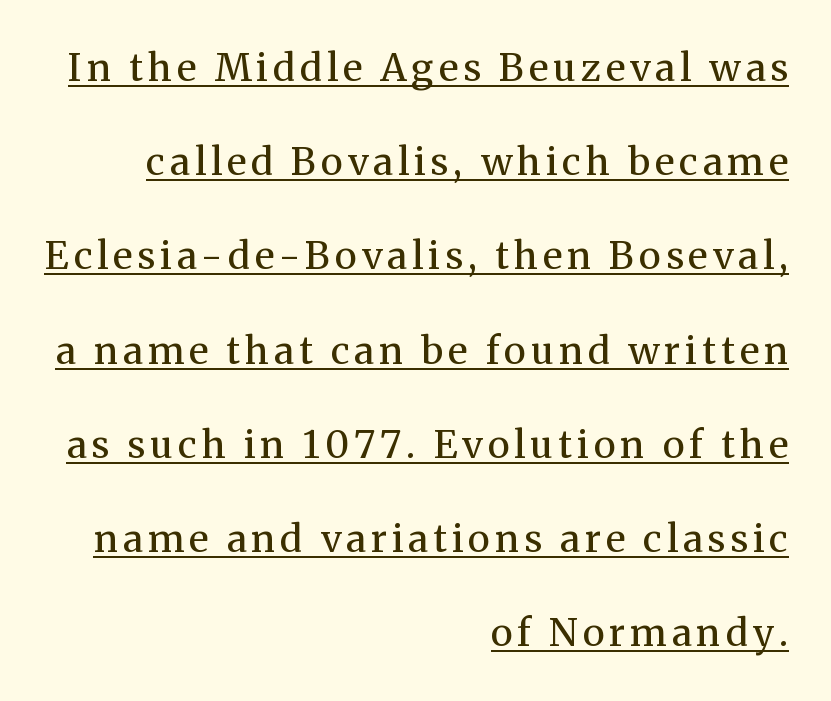
This reads as an unemphasized weight, regular at the heaviest. Short and long lines alike share a common ending point at right. Do the characters align in a grid? No, the font is proportional. Interline gaps are noticeably wide in this sample.
